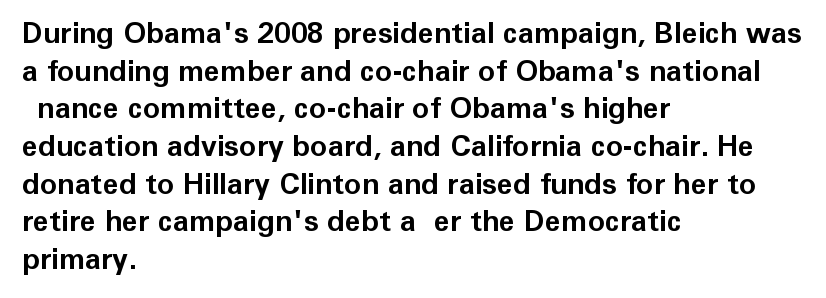
The image shows 29 px bold sans-serif type, upright; set left-aligned, normal line spacing (1.3x), normal letter spacing, not underlined; low stroke contrast and a medium x-height.
